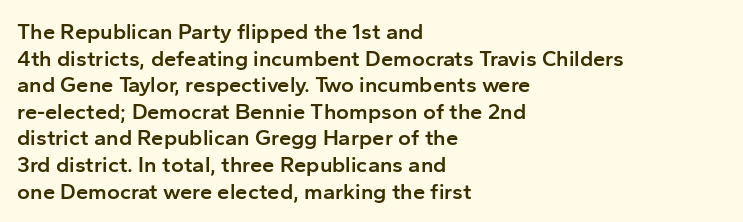
No word sits above an underline. The setting favours the left margin, as ordinary paragraphs usually do. This is the in-between weight designers call semibold or demi. This is the regular roman posture of the typeface. Observe the ordinary spacing: letters are neighbours, not strangers.
